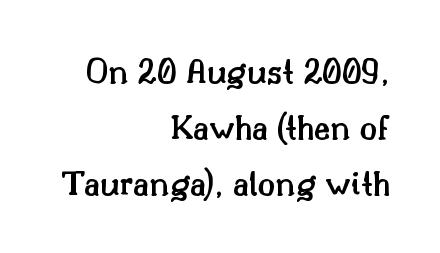
{"serif": "yes", "italic": "no", "bold": "semi", "weight": "semibold", "width": "normal", "stroke_contrast": "medium", "x_height": "small", "monospaced": "no", "underline": "no", "align": "right", "line_spacing": "normal", "line_spacing_ratio": 1.55, "letter_spacing": "normal", "letter_spacing_em": 0.0, "glyph_px": 36}
